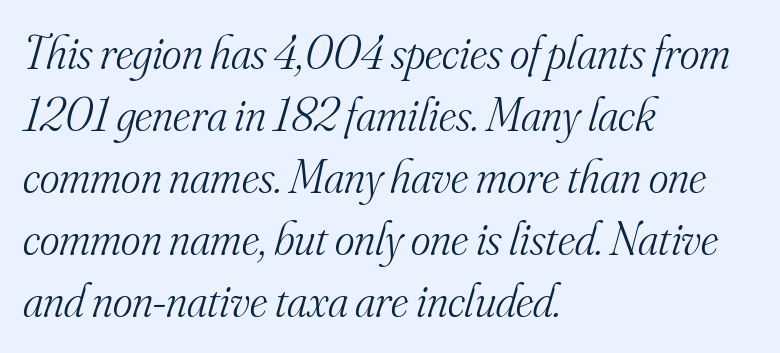
Q: Is the text bold? A: No.
Q: Is the text italic (slanted)? A: Yes, it leans right by about 16 degrees.
Q: Is the typeface a serif or a sans-serif typeface? A: Serif.
Q: Is the text underlined? A: No.
Q: How is the paragraph aligned? A: Left-aligned.
Q: Is the spacing between letters normal or unusually wide? A: Normal.
Q: Is the spacing between lines tight, normal or loose? A: Normal.
Q: Width (condensed, normal, or wide)? A: Normal.
Q: Stroke contrast? A: Medium.
Q: x-height? A: Small.
Q: Monospaced? A: No.
